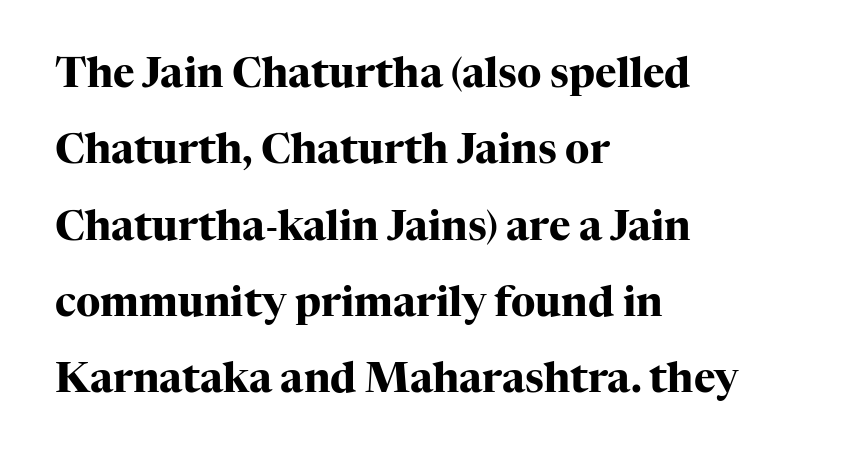
The image shows 41 px heavy serif type, upright; set left-aligned, line spacing 1.86x, normal letter spacing, not underlined; high stroke contrast and a medium x-height.
